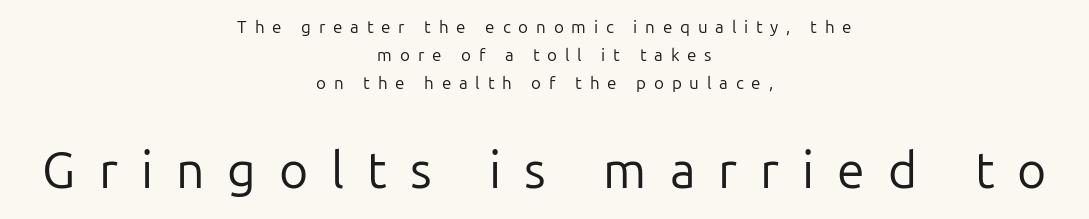
The image shows 50 px regular-weight sans-serif type, upright; set centered, normal line spacing (1.65x), unusually wide letter spacing (+0.46 em), not underlined; the second (bottom) block is 2.94x larger; low stroke contrast and a medium x-height.
